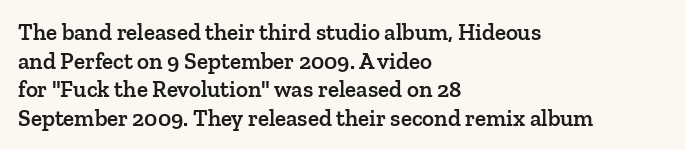
The image shows 23 px text type, upright; set left-aligned, line spacing 1.24x, normal letter spacing, not underlined.
